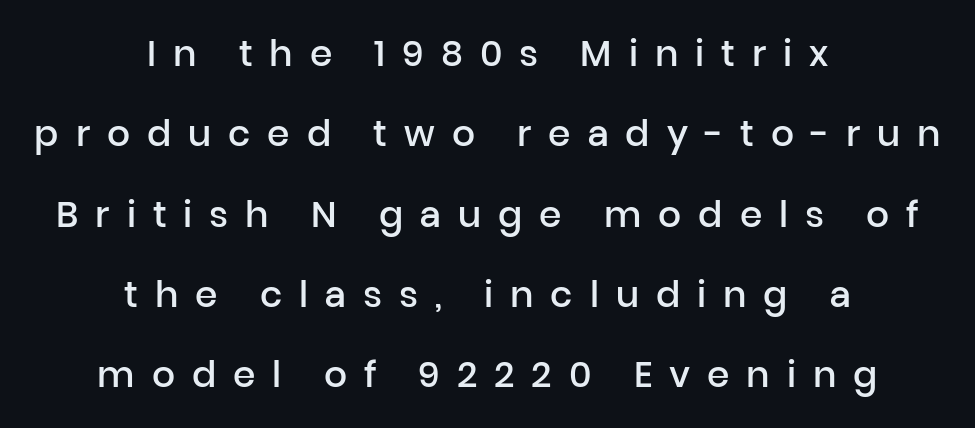
Each new line begins a long way beneath the previous one. The strip under each line holds only bare page. The passage shown is typed in a proportional face where columns would drift. Horizontally, the lines are justified to the midpoint only. There is plenty of visible air inserted between adjacent glyphs.
